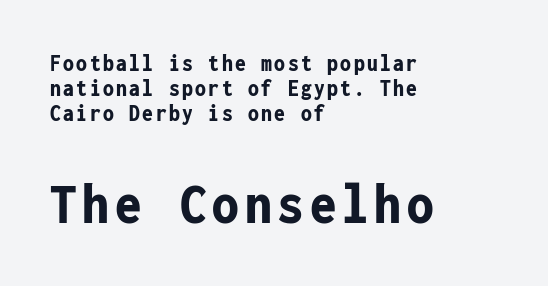
The image shows 59 px bold, condensed sans-serif type, upright, monospaced; set left-aligned, tight line spacing (1.04x), not underlined; the second (bottom) block is 2.46x larger; low stroke contrast and a medium x-height.
